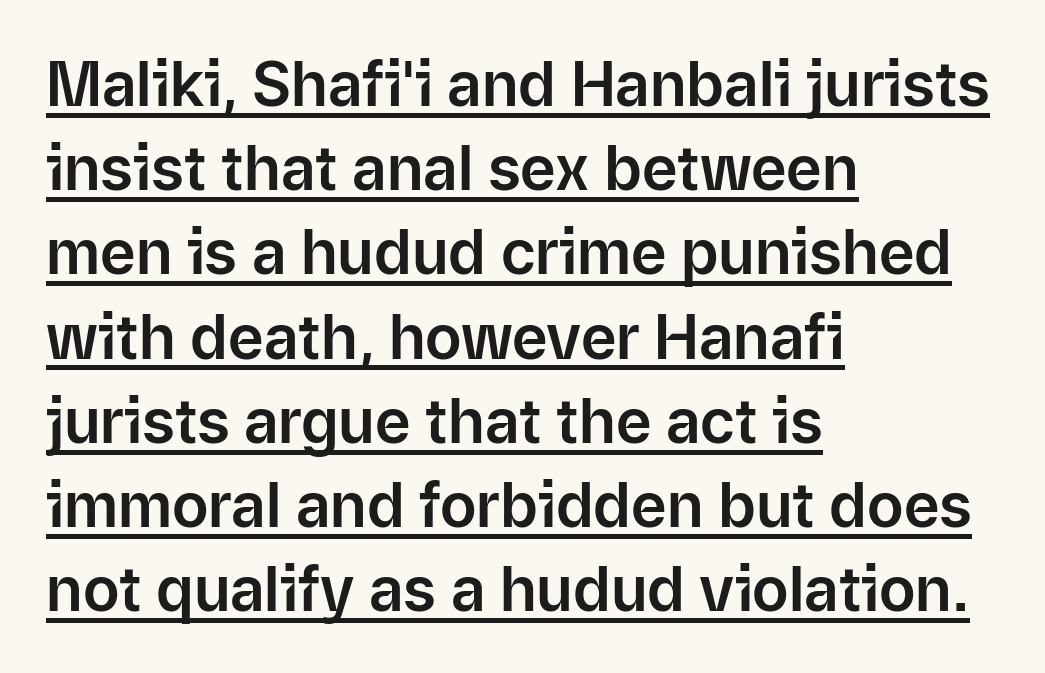
{"serif": "no", "italic": "no", "width": "normal", "stroke_contrast": "low", "x_height": "medium", "monospaced": "no", "underline": "yes", "align": "left", "line_spacing": "normal", "line_spacing_ratio": 1.38, "letter_spacing": "normal", "letter_spacing_em": 0.0, "glyph_px": 61}
